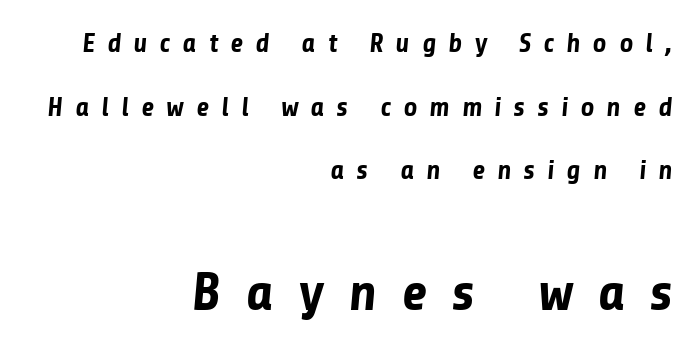
{"serif": "no", "bold": "yes", "weight": "bold", "width": "normal", "stroke_contrast": "low", "x_height": "medium", "monospaced": "no", "underline": "no", "align": "right", "line_spacing": "loose", "line_spacing_ratio": 2.36, "letter_spacing": "wide", "letter_spacing_em": 0.45, "larger_block": "second", "size_ratio": 2.0, "glyph_px": 54}
